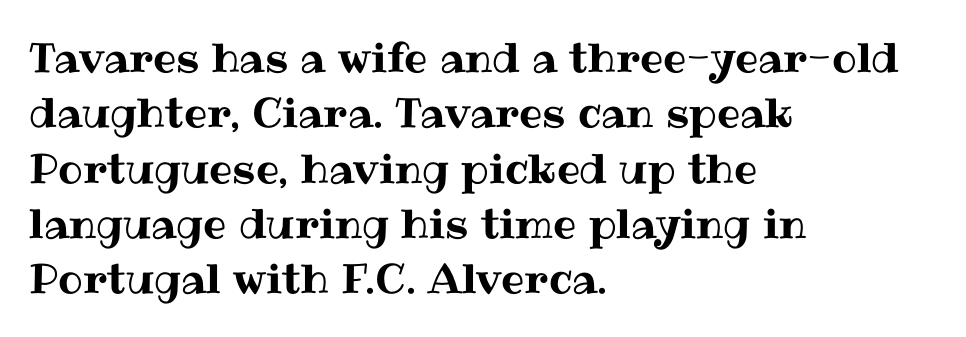
Q: Is the text italic (slanted)? A: No, it is upright.
Q: Is the text underlined? A: No.
Q: How is the paragraph aligned? A: Left-aligned.
Q: Is the spacing between letters normal or unusually wide? A: Normal.
Q: Is the spacing between lines tight, normal or loose? A: Normal.
Q: Width (condensed, normal, or wide)? A: Normal.
Q: Stroke contrast? A: Medium.
Q: x-height? A: Medium.
Q: Monospaced? A: No.
